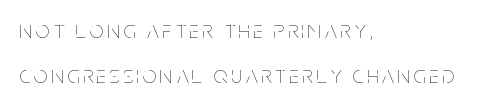
Every character sits straight up, as roman type does. Quick note: underline off. The weight would be labelled regular, book, light, or lighter still. The ragged edge is on the right, which tells us the setting is flush left.
